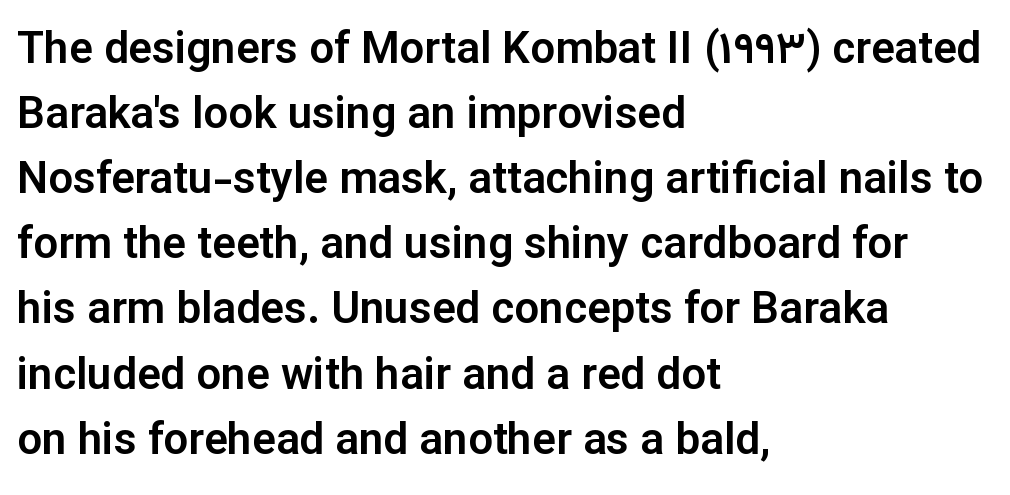
The image shows 44 px sans-serif type, upright; set left-aligned, normal line spacing (1.48x), normal letter spacing, not underlined; low stroke contrast and a medium x-height.
